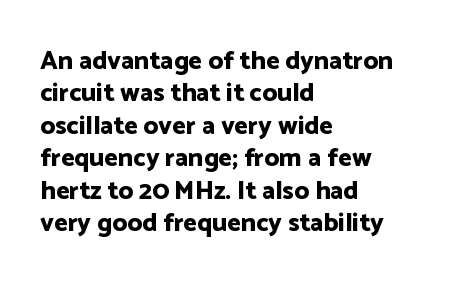
{"italic": "no", "bold": "yes", "underline": "no", "align": "left", "line_spacing": "normal", "line_spacing_ratio": 1.25, "letter_spacing": "normal", "letter_spacing_em": 0.0, "glyph_px": 26}
